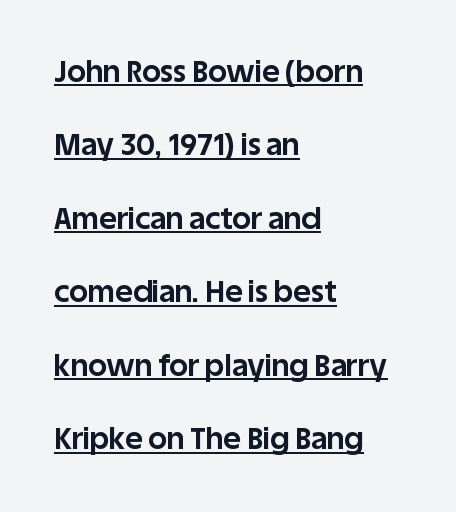
Q: Is the text bold? A: Yes.
Q: Is the text italic (slanted)? A: No, it is upright.
Q: Is the typeface a serif or a sans-serif typeface? A: Sans-serif.
Q: Is the text underlined? A: Yes.
Q: How is the paragraph aligned? A: Left-aligned.
Q: Is the spacing between letters normal or unusually wide? A: Normal.
Q: Is the spacing between lines tight, normal or loose? A: Loose.
Q: Width (condensed, normal, or wide)? A: Normal.
Q: Stroke contrast? A: Low.
Q: x-height? A: Large.
Q: Monospaced? A: No.
